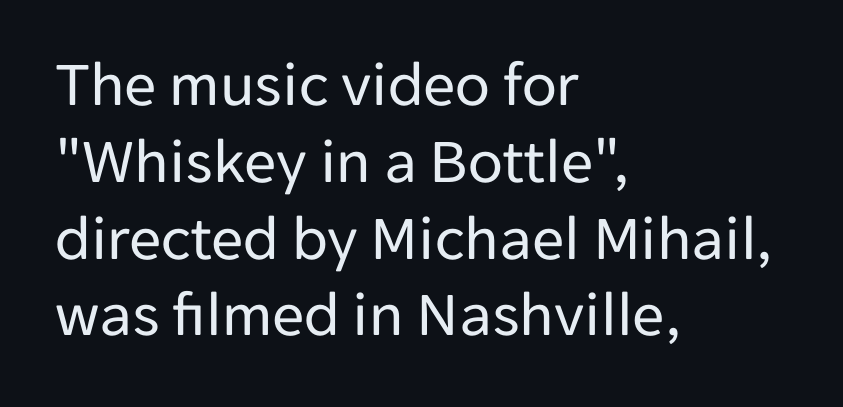
The strokes are not fattened; the text isn't bold. Line beginnings align vertically; line endings do not. Each letter keeps its own natural width here, so spacing adapts to shape. Notice how the stems are strictly vertical — no italics here. Note: no serifs on the glyphs.
